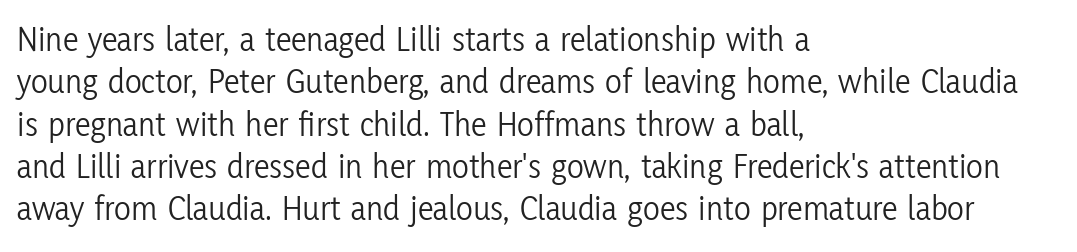
Q: Is the text bold? A: No.
Q: Is the text italic (slanted)? A: No, it is upright.
Q: Is the typeface a serif or a sans-serif typeface? A: Sans-serif.
Q: Is the text underlined? A: No.
Q: How is the paragraph aligned? A: Left-aligned.
Q: Is the spacing between letters normal or unusually wide? A: Normal.
Q: Width (condensed, normal, or wide)? A: Condensed.
Q: Stroke contrast? A: Low.
Q: x-height? A: Medium.
Q: Monospaced? A: No.
